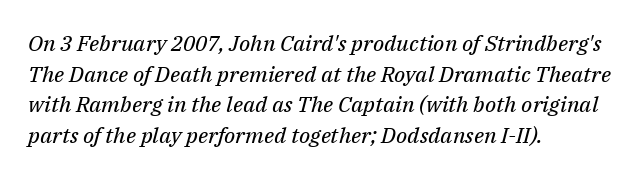
{"italic": "yes", "lean": "right", "slant_degrees": 14, "bold": "no", "underline": "no", "align": "left", "line_spacing": "normal", "line_spacing_ratio": 1.39, "letter_spacing": "normal", "letter_spacing_em": 0.0, "glyph_px": 22}
